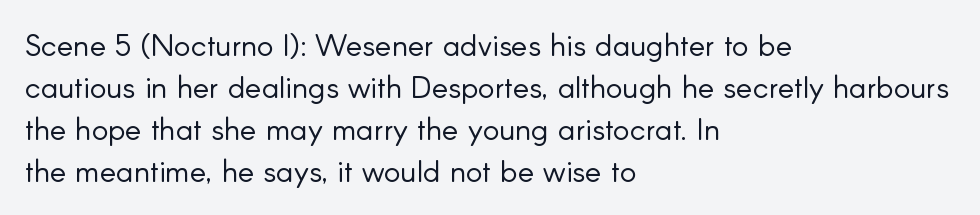
The image shows 31 px light sans-serif type, upright; set left-aligned, normal line spacing (1.36x), normal letter spacing, not underlined; low stroke contrast and a small x-height.
